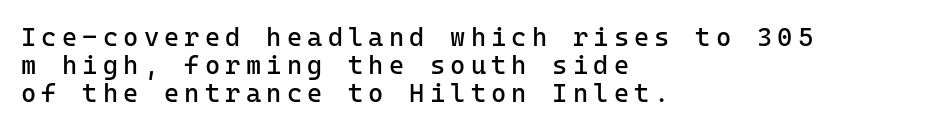
{"italic": "no", "bold": "no", "underline": "no", "align": "left", "line_spacing": "tight", "line_spacing_ratio": 1.08, "letter_spacing": "wide", "letter_spacing_em": 0.2, "glyph_px": 26}
